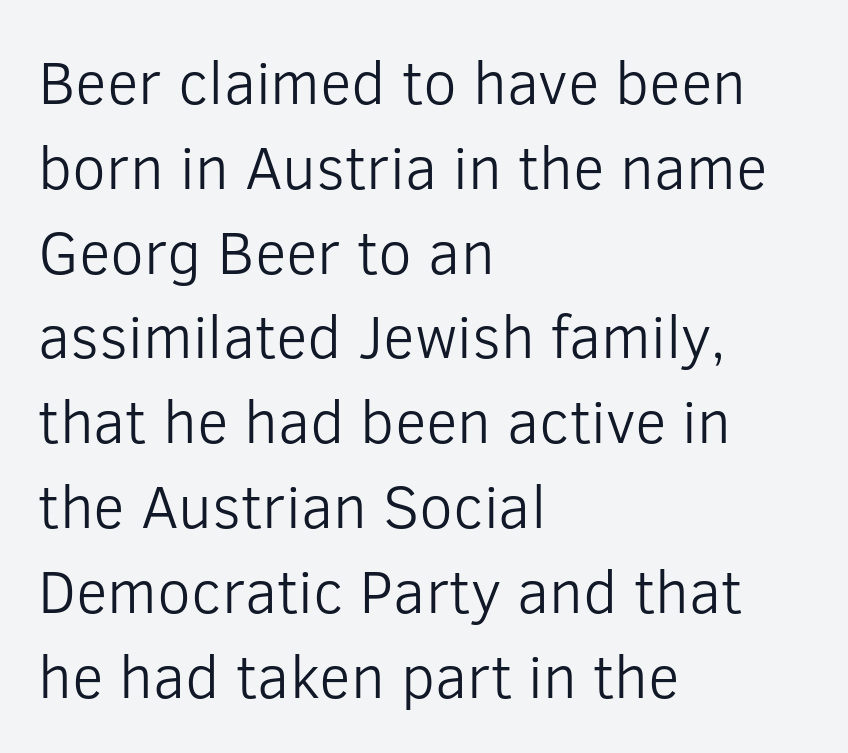
The image shows 61 px light sans-serif type, upright; set left-aligned, normal line spacing (1.39x), normal letter spacing, not underlined; low stroke contrast and a medium x-height.
